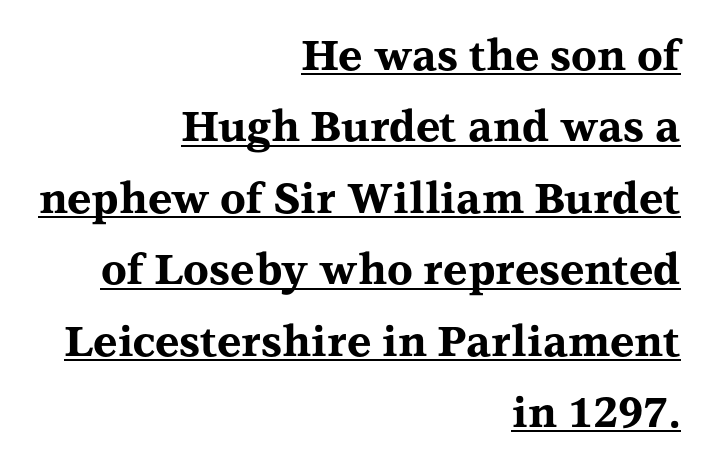
Q: Is the text bold? A: Yes.
Q: Is the text italic (slanted)? A: No, it is upright.
Q: Is the typeface a serif or a sans-serif typeface? A: Serif.
Q: Is the text underlined? A: Yes.
Q: How is the paragraph aligned? A: Right-aligned.
Q: Is the spacing between letters normal or unusually wide? A: Normal.
Q: Is the spacing between lines tight, normal or loose? A: Normal.
Q: Width (condensed, normal, or wide)? A: Wide.
Q: Stroke contrast? A: Medium.
Q: x-height? A: Medium.
Q: Monospaced? A: No.
